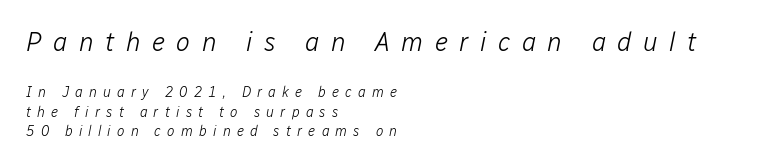
The image shows 26 px text type, italic (leaning right); set left-aligned, normal line spacing (1.4x), unusually wide letter spacing (+0.44 em), not underlined; the first (top) block is 1.86x larger.
